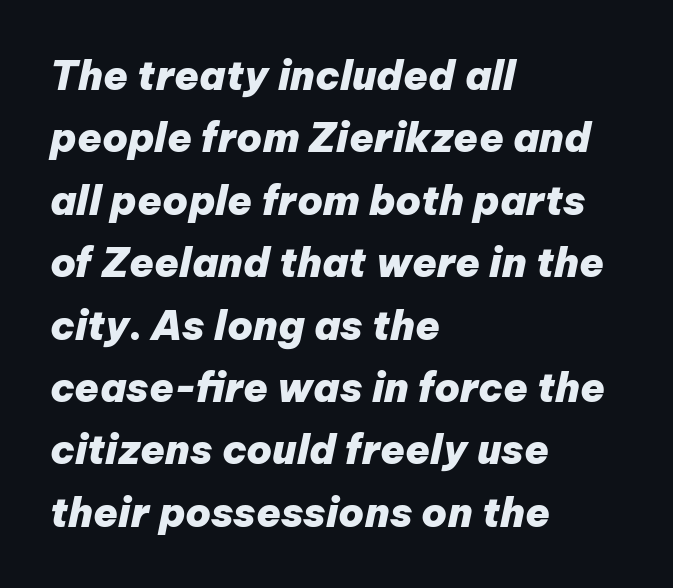
Caption: standard tracking, unaltered. How heavy is the stroke? Heavy — this is a bold. Horizontal alignment here is leftward, the default for most running prose. This sample has the flowing, uneven cadence of proportional lettering.
